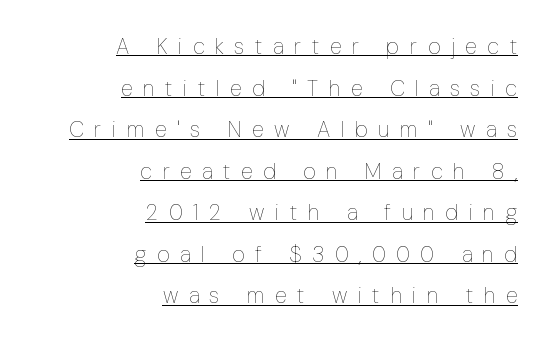
In terms of letterspacing, this is a distinctly airy, spread setting. Italic? Not at all — the glyphs are vertical. Weight class: somewhere from thin through regular. Is there an underline? Yes — a line sits under the letters.
